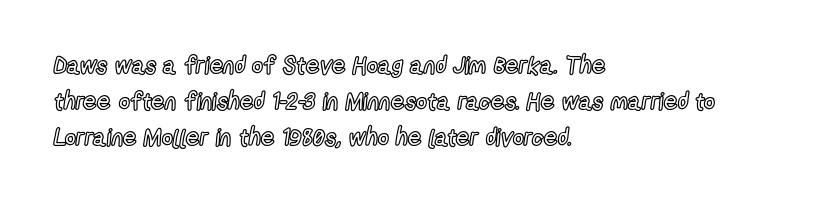
The image shows 24 px text type; set left-aligned, normal line spacing (1.51x), normal letter spacing, not underlined.
